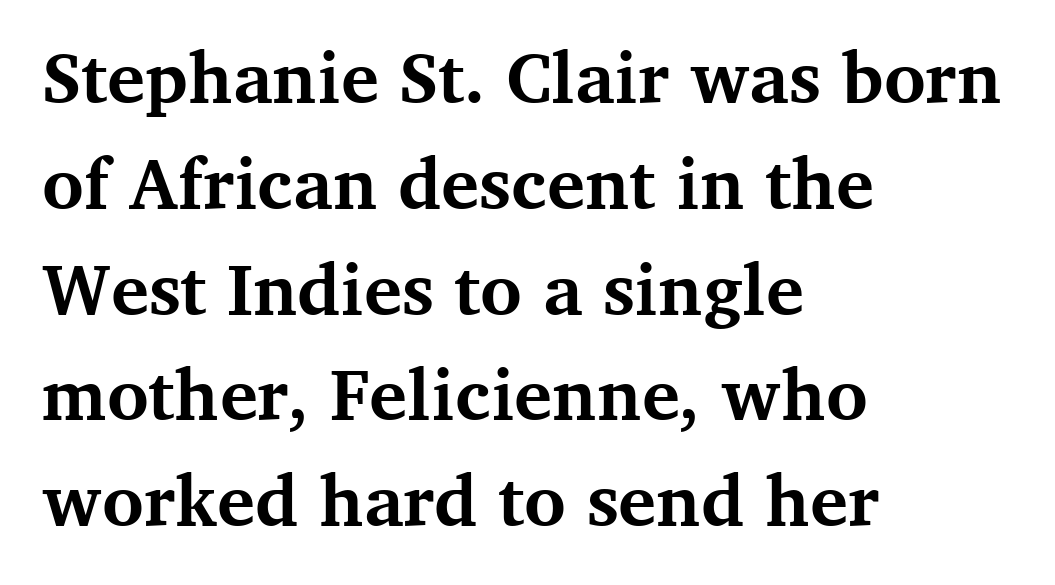
Spacing verdict: proportional, widths tailored to each character. You can tell it's not italic because the verticals are truly vertical. The strip under each line holds only bare page. These lines keep a tight, regular rhythm from letter to letter. A classic flush-left, rag-right setting is used for this passage. The passage shown is typeset with a serif family.
